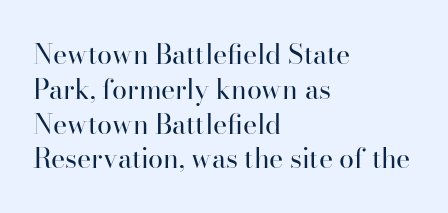
{"italic": "no", "bold": "no", "underline": "no", "align": "left", "line_spacing": "normal", "line_spacing_ratio": 1.29, "letter_spacing": "normal", "letter_spacing_em": 0.0, "glyph_px": 27}
